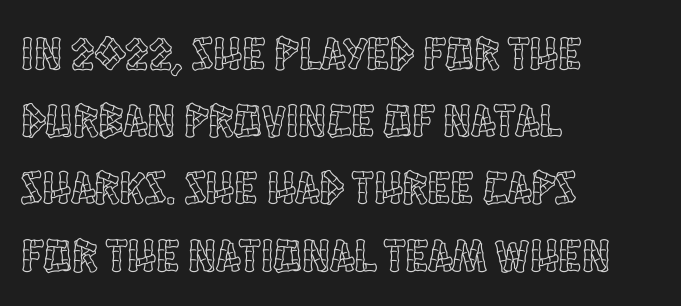
The image shows 47 px condensed type, upright; set left-aligned, normal line spacing (1.43x), normal letter spacing, not underlined; a large x-height.
